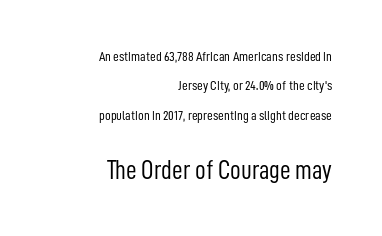
The image shows 26 px text type, upright; set right-aligned, loose line spacing (2.09x), normal letter spacing, not underlined; the second (bottom) block is 1.86x larger.
